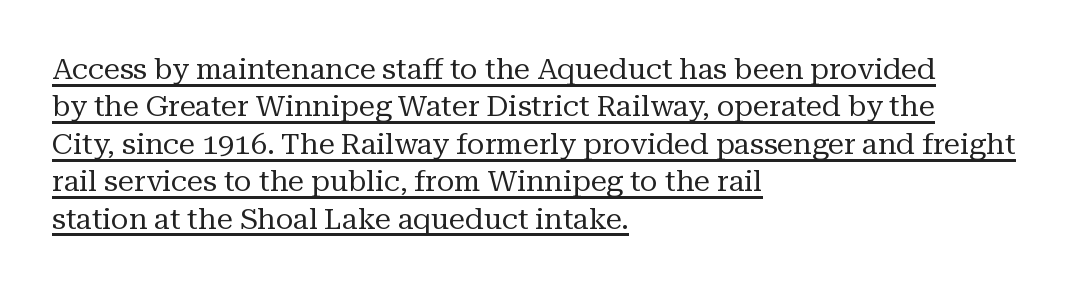
{"serif": "yes", "italic": "no", "bold": "no", "weight": "regular", "width": "normal", "stroke_contrast": "medium", "x_height": "medium", "monospaced": "no", "underline": "yes", "align": "left", "line_spacing": "normal", "line_spacing_ratio": 1.29, "letter_spacing": "normal", "letter_spacing_em": 0.0, "glyph_px": 29}
